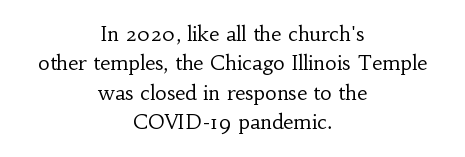
Q: Is the text bold? A: No.
Q: Is the text italic (slanted)? A: No, it is upright.
Q: Is the text underlined? A: No.
Q: How is the paragraph aligned? A: Centered.
Q: Is the spacing between letters normal or unusually wide? A: Normal.
Q: Is the spacing between lines tight, normal or loose? A: Normal.
